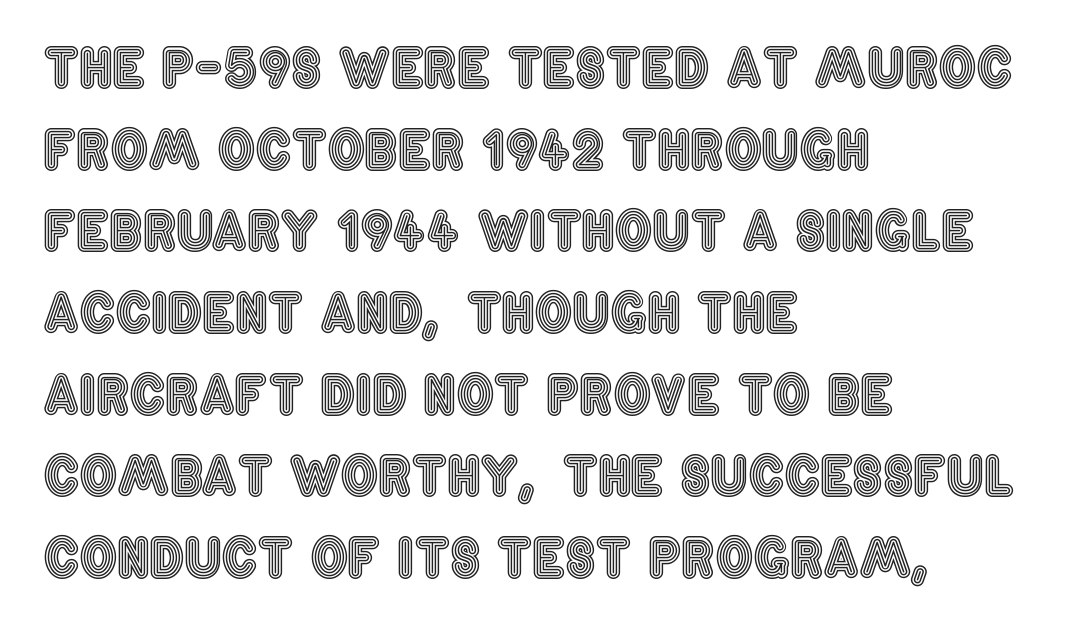
{"italic": "no", "width": "condensed", "x_height": "large", "monospaced": "no", "underline": "no", "align": "left", "line_spacing": "normal", "line_spacing_ratio": 1.57, "letter_spacing": "normal", "letter_spacing_em": 0.0, "glyph_px": 52}
